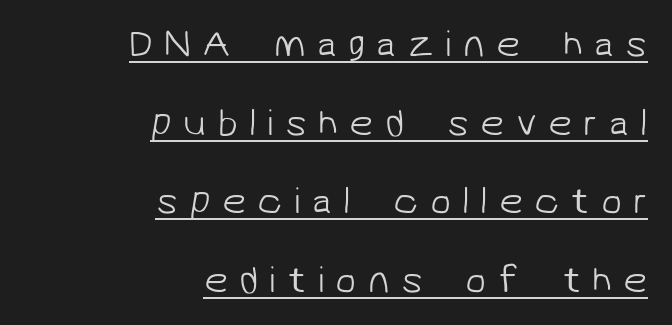
The image shows 38 px light sans-serif type; set right-aligned, loose line spacing (2.07x), unusually wide letter spacing (+0.3 em), underlined; low stroke contrast and a medium x-height.
